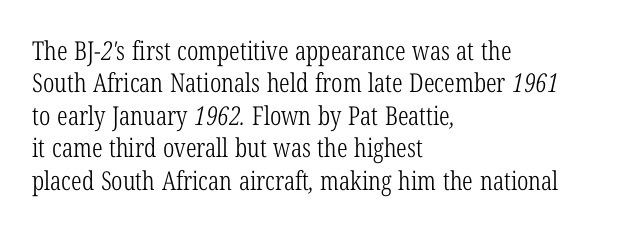
{"bold": "no", "underline": "no", "align": "left", "line_spacing": "normal", "line_spacing_ratio": 1.25, "letter_spacing": "normal", "letter_spacing_em": 0.0, "glyph_px": 26}
